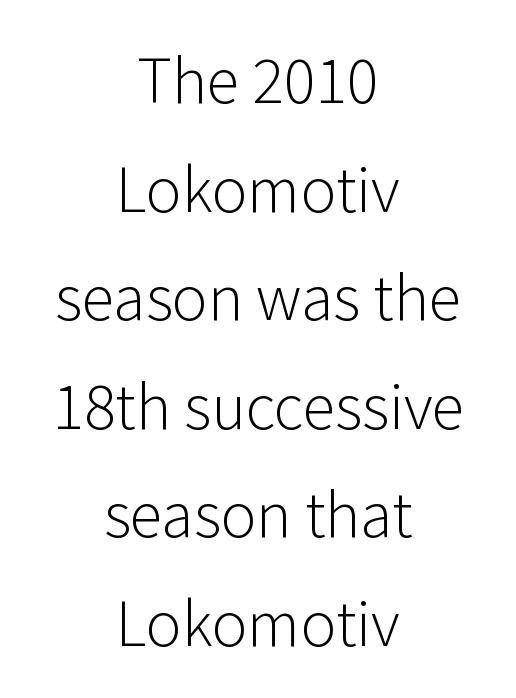
Q: Is the text bold? A: No.
Q: Is the text italic (slanted)? A: No, it is upright.
Q: Is the typeface a serif or a sans-serif typeface? A: Sans-serif.
Q: Is the text underlined? A: No.
Q: How is the paragraph aligned? A: Centered.
Q: Is the spacing between letters normal or unusually wide? A: Normal.
Q: Width (condensed, normal, or wide)? A: Normal.
Q: Stroke contrast? A: Low.
Q: x-height? A: Medium.
Q: Monospaced? A: No.
